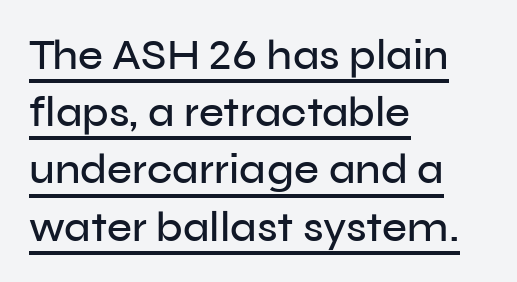
{"serif": "no", "italic": "no", "width": "normal", "stroke_contrast": "low", "x_height": "medium", "monospaced": "no", "underline": "yes", "align": "left", "line_spacing": "normal", "line_spacing_ratio": 1.33, "letter_spacing": "normal", "letter_spacing_em": 0.0, "glyph_px": 43}
